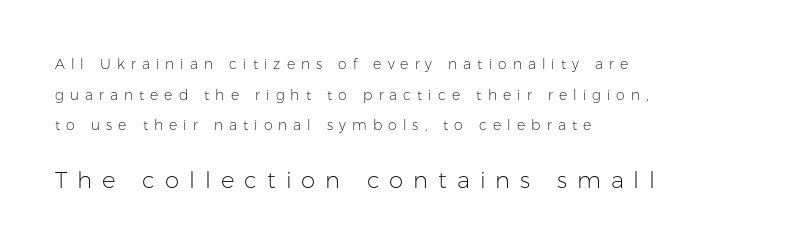
The image shows 23 px text type, upright; set left-aligned, loose line spacing (2.19x), unusually wide letter spacing (+0.43 em), not underlined; the second (bottom) block is 1.64x larger.
